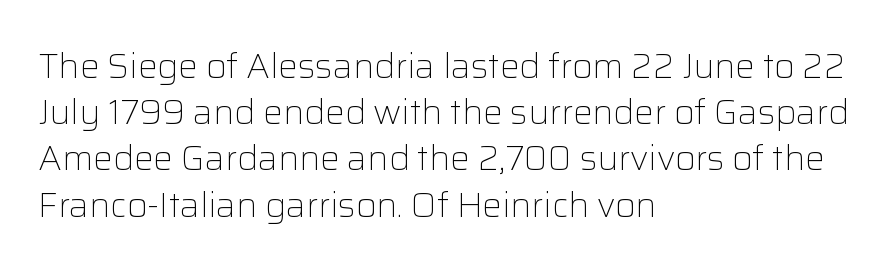
{"serif": "no", "italic": "no", "bold": "no", "weight": "light", "width": "normal", "stroke_contrast": "low", "x_height": "medium", "monospaced": "no", "underline": "no", "align": "left", "line_spacing": "normal", "line_spacing_ratio": 1.32, "letter_spacing": "normal", "letter_spacing_em": 0.0, "glyph_px": 35}
